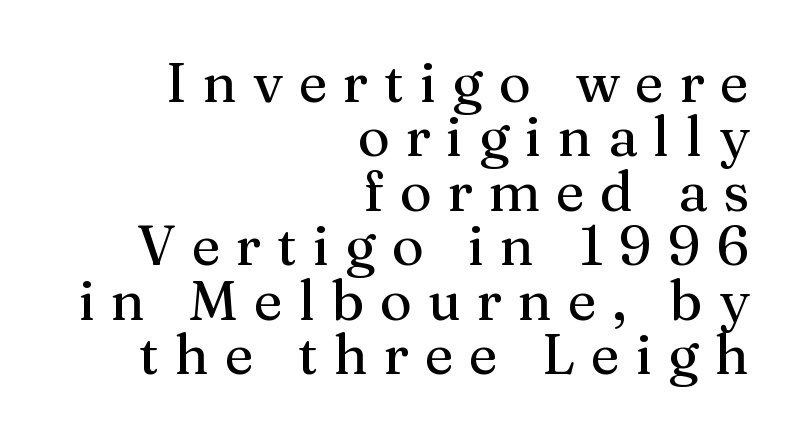
Q: Is the text italic (slanted)? A: No, it is upright.
Q: Is the typeface a serif or a sans-serif typeface? A: Serif.
Q: Is the text underlined? A: No.
Q: How is the paragraph aligned? A: Right-aligned.
Q: Is the spacing between letters normal or unusually wide? A: Unusually wide.
Q: Is the spacing between lines tight, normal or loose? A: Tight.
Q: Width (condensed, normal, or wide)? A: Normal.
Q: Stroke contrast? A: Medium.
Q: x-height? A: Medium.
Q: Monospaced? A: No.
